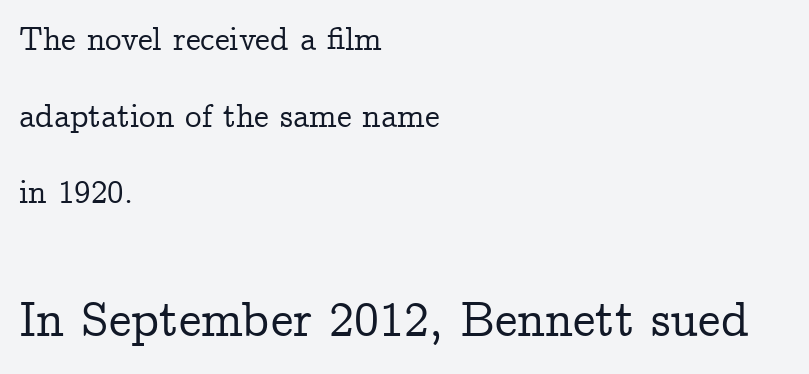
The image shows 50 px serif type, upright; set left-aligned, loose line spacing (2.32x), normal letter spacing, not underlined; the second (bottom) block is 1.52x larger; low stroke contrast and a medium x-height.
